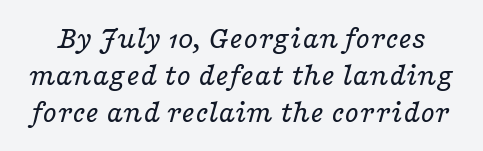
{"serif": "yes", "italic": "yes", "lean": "right", "slant_degrees": 16, "bold": "no", "weight": "regular", "width": "wide", "stroke_contrast": "low", "x_height": "medium", "monospaced": "no", "underline": "no", "line_spacing": "tight", "line_spacing_ratio": 1.12, "letter_spacing": "normal", "letter_spacing_em": 0.0, "glyph_px": 33}
